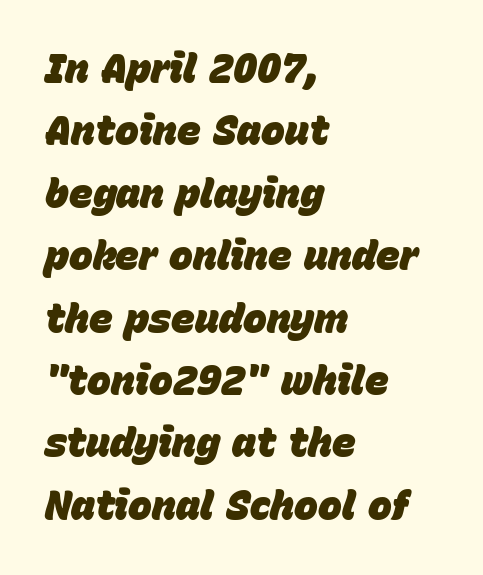
One-word summary of the alignment: left. Honestly, the letter spacing is just normal — you wouldn't notice it. In terms of weight, the rendering is a true, heavy bold. Compared with ordinary roman type, these characters are visibly tilted.
